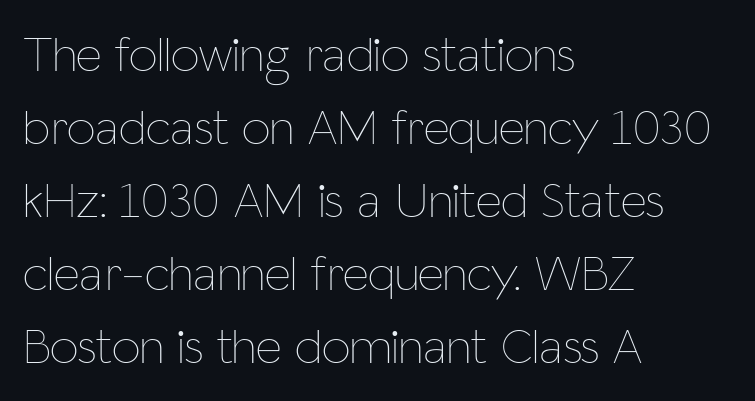
Q: Is the text bold? A: No.
Q: Is the text italic (slanted)? A: No, it is upright.
Q: Is the text underlined? A: No.
Q: How is the paragraph aligned? A: Left-aligned.
Q: Is the spacing between letters normal or unusually wide? A: Normal.
Q: Is the spacing between lines tight, normal or loose? A: Normal.
Q: Width (condensed, normal, or wide)? A: Condensed.
Q: Stroke contrast? A: Low.
Q: x-height? A: Medium.
Q: Monospaced? A: No.
